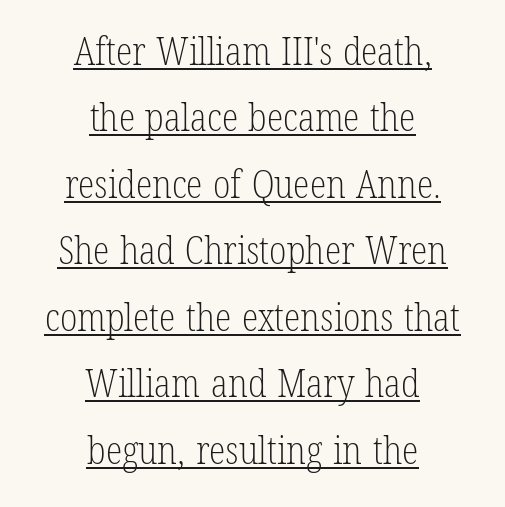
{"serif": "yes", "italic": "no", "bold": "no", "weight": "light", "width": "condensed", "stroke_contrast": "low", "x_height": "medium", "monospaced": "no", "underline": "yes", "align": "center", "line_spacing_ratio": 1.75, "letter_spacing": "normal", "letter_spacing_em": 0.0, "glyph_px": 38}
